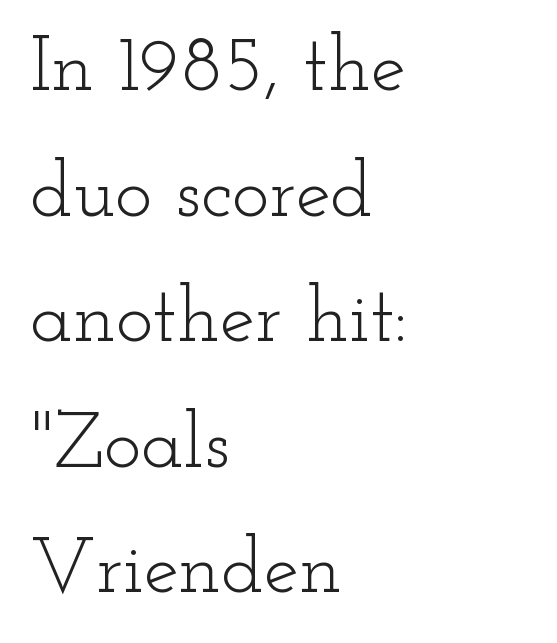
Q: Is the text bold? A: No.
Q: Is the text italic (slanted)? A: No, it is upright.
Q: Is the typeface a serif or a sans-serif typeface? A: Serif.
Q: Is the text underlined? A: No.
Q: How is the paragraph aligned? A: Left-aligned.
Q: Is the spacing between letters normal or unusually wide? A: Normal.
Q: Is the spacing between lines tight, normal or loose? A: Normal.
Q: Width (condensed, normal, or wide)? A: Wide.
Q: Stroke contrast? A: Low.
Q: x-height? A: Small.
Q: Monospaced? A: No.
